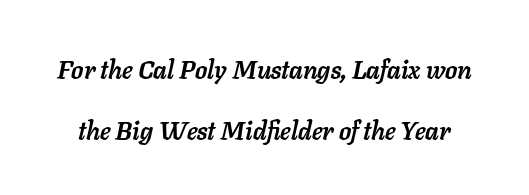
Q: Is the text bold? A: Yes.
Q: Is the text italic (slanted)? A: Yes, it leans right by about 11 degrees.
Q: Is the text underlined? A: No.
Q: Is the spacing between letters normal or unusually wide? A: Normal.
Q: Is the spacing between lines tight, normal or loose? A: Loose.
